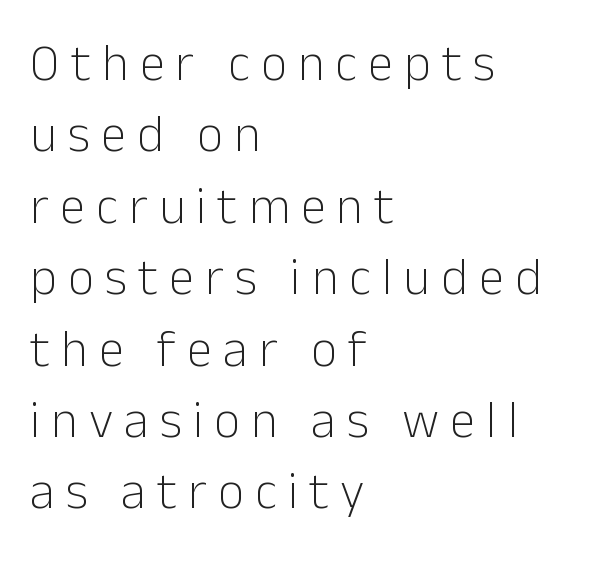
The image shows 51 px light sans-serif type, upright; set left-aligned, normal line spacing (1.4x), unusually wide letter spacing (+0.22 em), not underlined; low stroke contrast and a medium x-height.
